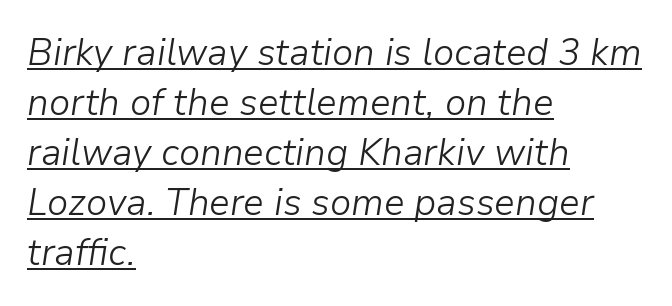
The image shows 37 px light type, italic (leaning right); set left-aligned, normal line spacing (1.35x), normal letter spacing, underlined; low stroke contrast and a medium x-height.
